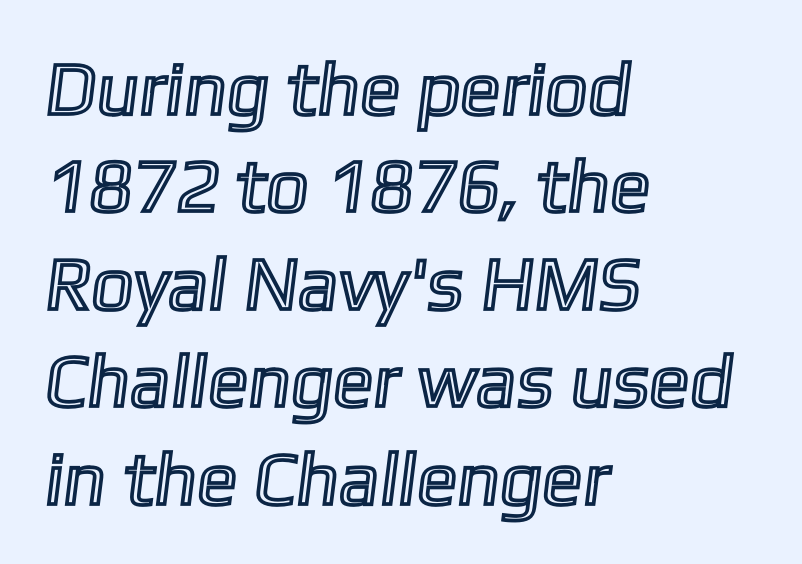
What's the leading like? Ordinary, nothing unusual. The baseline area is clear. The letters advance in unequal steps, a hallmark of proportional type. The type is set solid horizontally, with unmodified tracking. Line starts are locked; line ends wander.
